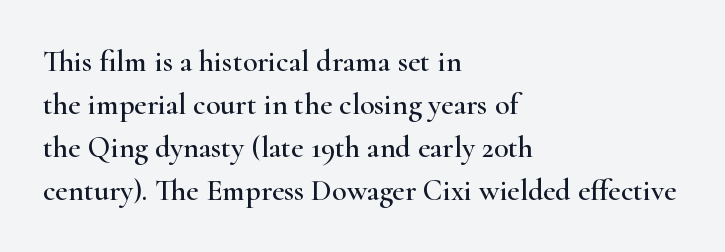
The image shows 30 px wide serif type, upright; set left-aligned, normal line spacing (1.43x), normal letter spacing, not underlined; high stroke contrast and a small x-height.
